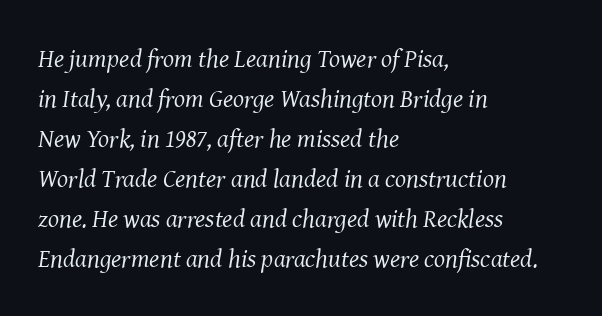
{"italic": "yes", "lean": "right", "slant_degrees": 8, "bold": "no", "underline": "no", "align": "left", "line_spacing": "normal", "line_spacing_ratio": 1.54, "letter_spacing": "normal", "letter_spacing_em": 0.0, "glyph_px": 26}
